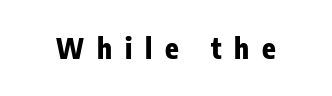
Q: Is the text bold? A: Yes.
Q: Is the text italic (slanted)? A: No, it is upright.
Q: Is the typeface a serif or a sans-serif typeface? A: Sans-serif.
Q: Is the text underlined? A: No.
Q: Is the spacing between letters normal or unusually wide? A: Unusually wide.
Q: Width (condensed, normal, or wide)? A: Condensed.
Q: Stroke contrast? A: Low.
Q: x-height? A: Medium.
Q: Monospaced? A: No.
